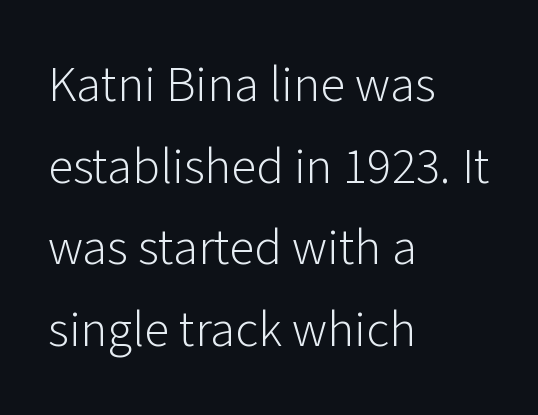
Q: Is the text bold? A: No.
Q: Is the text italic (slanted)? A: No, it is upright.
Q: Is the typeface a serif or a sans-serif typeface? A: Sans-serif.
Q: Is the text underlined? A: No.
Q: How is the paragraph aligned? A: Left-aligned.
Q: Is the spacing between letters normal or unusually wide? A: Normal.
Q: Is the spacing between lines tight, normal or loose? A: Normal.
Q: Width (condensed, normal, or wide)? A: Normal.
Q: Stroke contrast? A: Low.
Q: x-height? A: Medium.
Q: Monospaced? A: No.
